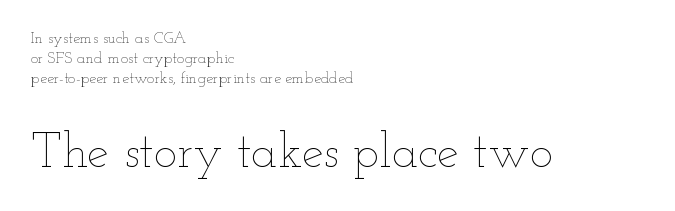
Q: Is the text bold? A: No.
Q: Is the text italic (slanted)? A: No, it is upright.
Q: Is the text underlined? A: No.
Q: How is the paragraph aligned? A: Left-aligned.
Q: Is the spacing between letters normal or unusually wide? A: Normal.
Q: Which block of text is set in a larger size, the first (top) or the second (bottom)? A: The second (bottom) one.
Q: Width (condensed, normal, or wide)? A: Wide.
Q: Stroke contrast? A: Low.
Q: x-height? A: Small.
Q: Monospaced? A: No.
